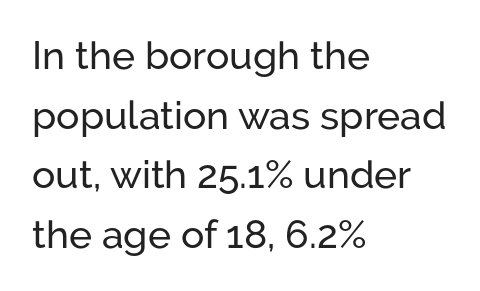
{"serif": "no", "italic": "no", "width": "normal", "stroke_contrast": "low", "x_height": "medium", "monospaced": "no", "underline": "no", "align": "left", "line_spacing": "normal", "line_spacing_ratio": 1.53, "letter_spacing": "normal", "letter_spacing_em": 0.0, "glyph_px": 39}
